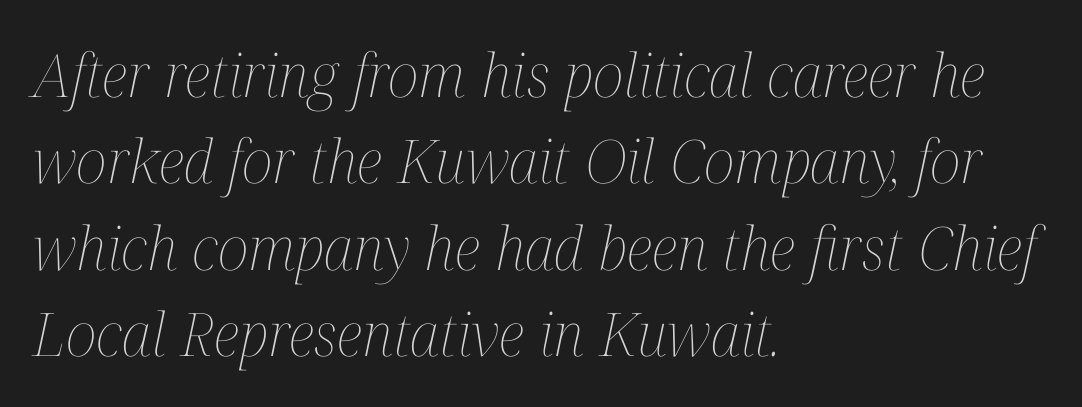
Clear beneath every line of the passage. Layout note: lines flush left. Inter-character spacing is left at the font's built-in metrics. The text carries the slant typical of an italic or oblique font. Note the varied advance widths — an 'i' is clearly narrower than an 'm'.
